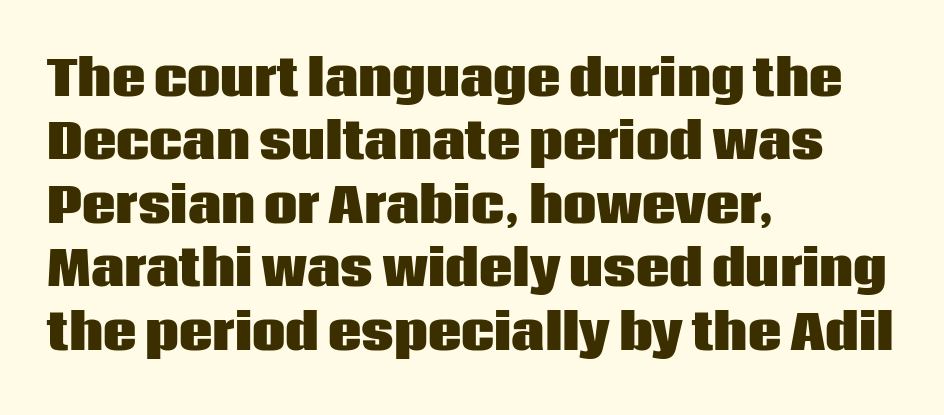
Q: Is the text bold? A: Yes.
Q: Is the text italic (slanted)? A: No, it is upright.
Q: Is the typeface a serif or a sans-serif typeface? A: Sans-serif.
Q: Is the text underlined? A: No.
Q: How is the paragraph aligned? A: Left-aligned.
Q: Is the spacing between letters normal or unusually wide? A: Normal.
Q: Is the spacing between lines tight, normal or loose? A: Normal.
Q: Width (condensed, normal, or wide)? A: Normal.
Q: Stroke contrast? A: Low.
Q: x-height? A: Large.
Q: Monospaced? A: No.
